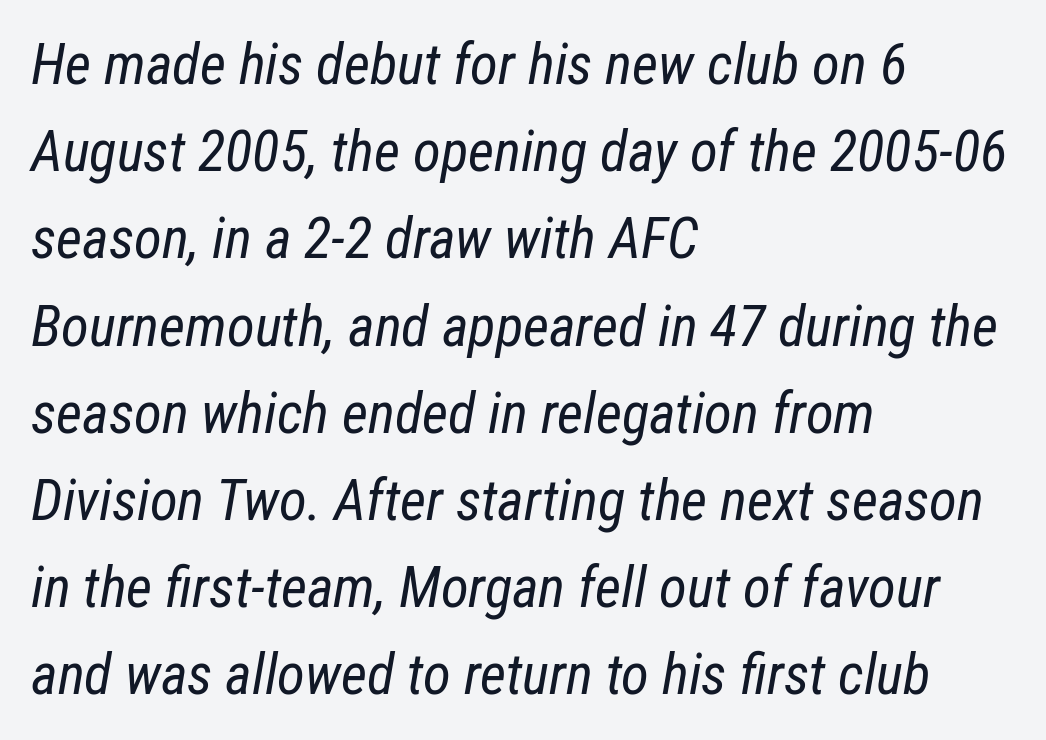
Q: Is the text bold? A: No.
Q: Is the text italic (slanted)? A: Yes, it leans right by about 12 degrees.
Q: Is the text underlined? A: No.
Q: How is the paragraph aligned? A: Left-aligned.
Q: Is the spacing between letters normal or unusually wide? A: Normal.
Q: Is the spacing between lines tight, normal or loose? A: Normal.
Q: Width (condensed, normal, or wide)? A: Condensed.
Q: Stroke contrast? A: Low.
Q: x-height? A: Medium.
Q: Monospaced? A: No.
